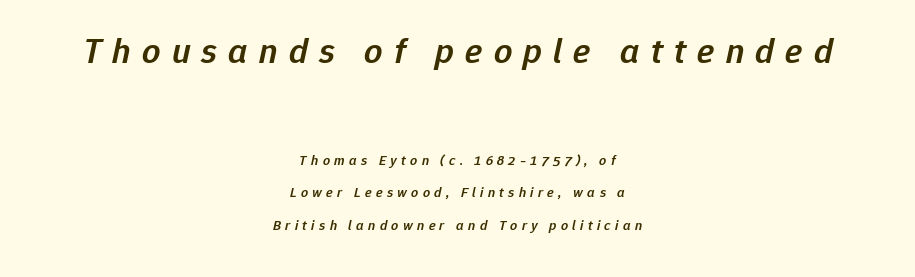
Q: Is the text bold? A: Semi-bold.
Q: Is the text italic (slanted)? A: Yes, it leans right by about 12 degrees.
Q: Is the text underlined? A: No.
Q: How is the paragraph aligned? A: Centered.
Q: Is the spacing between letters normal or unusually wide? A: Unusually wide.
Q: Is the spacing between lines tight, normal or loose? A: Loose.
Q: Which block of text is set in a larger size, the first (top) or the second (bottom)? A: The first (top) one.
Q: Width (condensed, normal, or wide)? A: Normal.
Q: Stroke contrast? A: Low.
Q: x-height? A: Medium.
Q: Monospaced? A: No.
